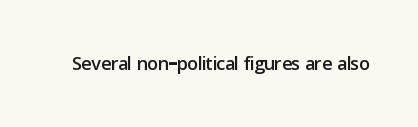
{"italic": "no", "underline": "no", "letter_spacing": "normal", "letter_spacing_em": 0.0, "glyph_px": 27}
